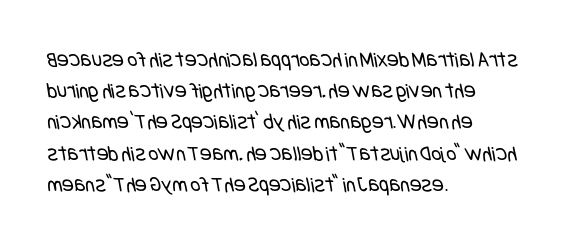
Q: Is the text bold? A: No.
Q: Is the text underlined? A: No.
Q: How is the paragraph aligned? A: Left-aligned.
Q: Is the spacing between letters normal or unusually wide? A: Normal.
Q: Is the spacing between lines tight, normal or loose? A: Normal.
